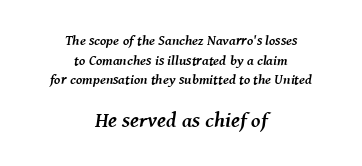
Q: Is the text bold? A: Yes.
Q: Is the text italic (slanted)? A: Yes, it leans right by about 8 degrees.
Q: Is the text underlined? A: No.
Q: How is the paragraph aligned? A: Centered.
Q: Is the spacing between letters normal or unusually wide? A: Normal.
Q: Is the spacing between lines tight, normal or loose? A: Normal.
Q: Which block of text is set in a larger size, the first (top) or the second (bottom)? A: The second (bottom) one.
